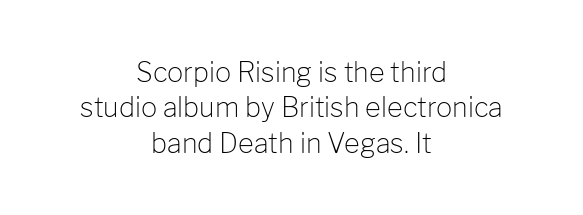
The image shows 27 px text type, upright; set centered, normal line spacing (1.31x), normal letter spacing, not underlined.
